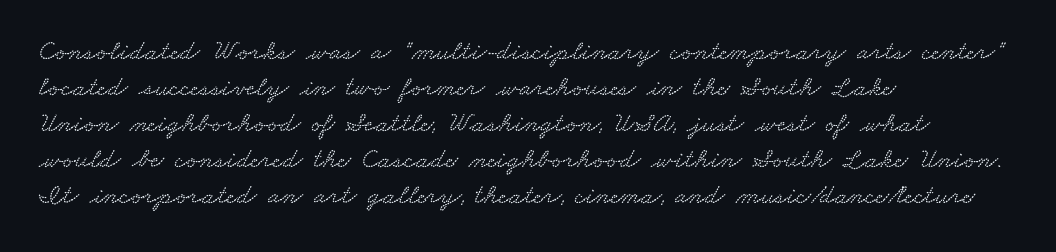
{"width": "wide", "stroke_contrast": "low", "x_height": "small", "monospaced": "no", "underline": "no", "align": "left", "line_spacing": "normal", "line_spacing_ratio": 1.29, "letter_spacing": "normal", "letter_spacing_em": 0.0, "glyph_px": 28}
